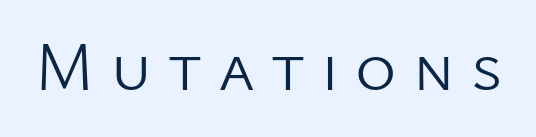
Any mark beneath the type? The region is blank. Spacing verdict: proportional, widths tailored to each character. Rendered with straight, roman letterforms. Honestly, the letter spacing is so wide it's the main thing you notice.
